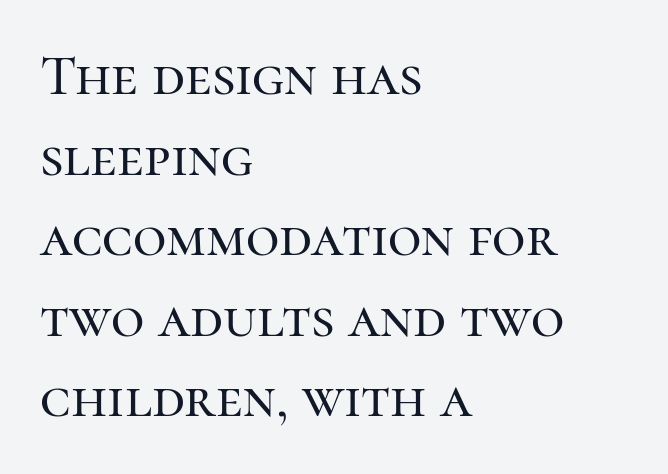
Q: Is the text italic (slanted)? A: No, it is upright.
Q: Is the typeface a serif or a sans-serif typeface? A: Serif.
Q: Is the text underlined? A: No.
Q: How is the paragraph aligned? A: Left-aligned.
Q: Is the spacing between letters normal or unusually wide? A: Normal.
Q: Is the spacing between lines tight, normal or loose? A: Normal.
Q: Width (condensed, normal, or wide)? A: Normal.
Q: Stroke contrast? A: High.
Q: x-height? A: Medium.
Q: Monospaced? A: No.
